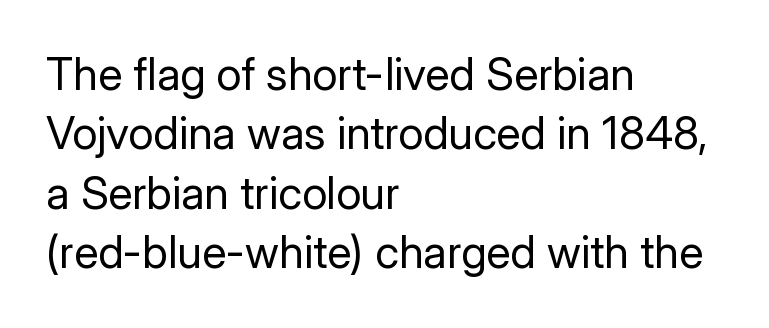
The image shows 45 px regular-weight sans-serif type, upright; set left-aligned, normal line spacing (1.32x), normal letter spacing, not underlined; low stroke contrast and a medium x-height.
